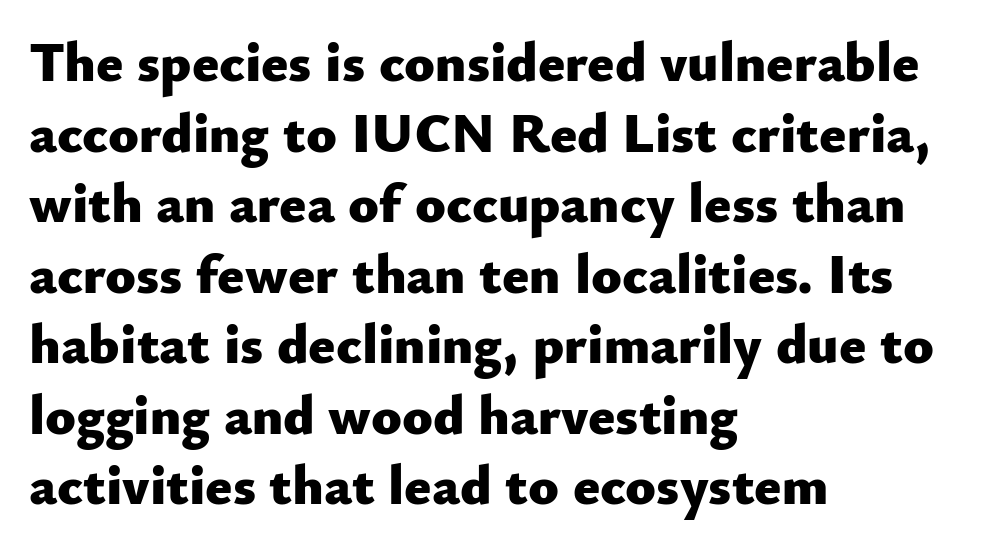
Caption: bold face, heavy strokes. You could call the tracking neutral — neither tight nor loose. A bare baseline throughout the passage. You can tell it's not italic because the verticals are truly vertical. Caption: multi-line text, flush left, ragged right. The space between consecutive lines is moderate.
